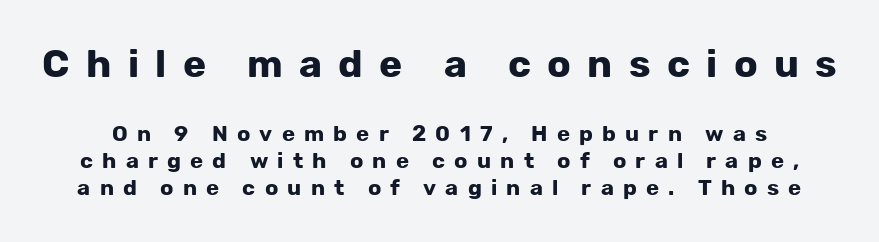
Q: Is the text bold? A: Yes.
Q: Is the text italic (slanted)? A: No, it is upright.
Q: Is the typeface a serif or a sans-serif typeface? A: Sans-serif.
Q: Is the text underlined? A: No.
Q: Is the spacing between letters normal or unusually wide? A: Unusually wide.
Q: Which block of text is set in a larger size, the first (top) or the second (bottom)? A: The first (top) one.
Q: Width (condensed, normal, or wide)? A: Normal.
Q: Stroke contrast? A: Low.
Q: x-height? A: Medium.
Q: Monospaced? A: No.
